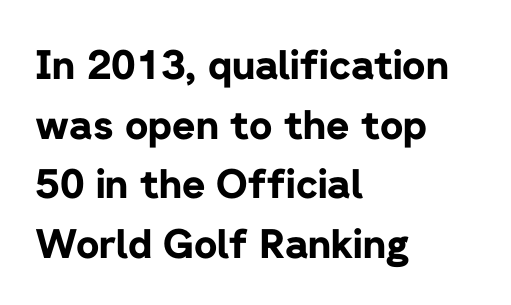
The image shows 40 px bold sans-serif type, upright; set left-aligned, normal line spacing (1.49x), normal letter spacing, not underlined; low stroke contrast and a medium x-height.
